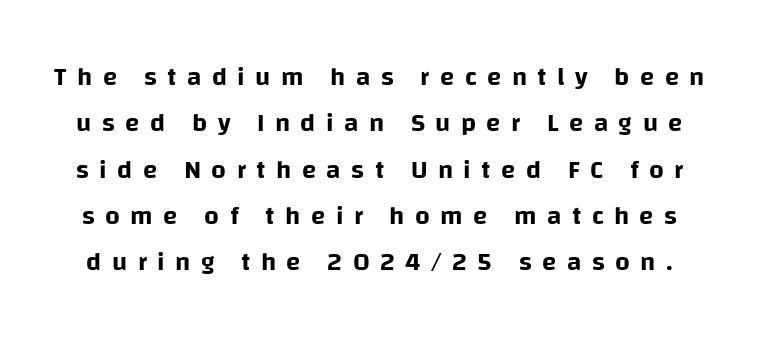
Each row of text sits above clean, open space. These lines were composed using upright roman letters. Each word looks stretched out because of the extra space between its letters.
